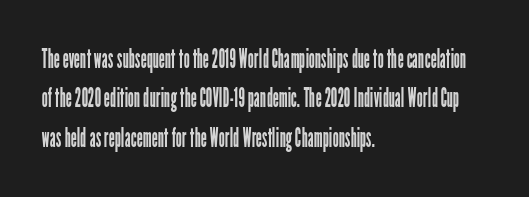
The image shows 27 px text type, upright; set left-aligned, normal line spacing (1.46x), normal letter spacing, not underlined.
